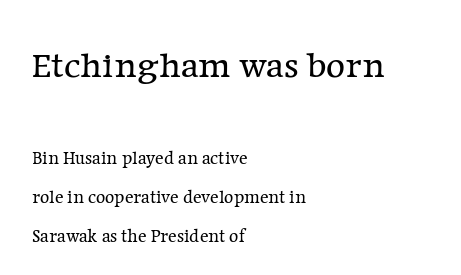
The image shows 37 px regular-weight serif type, upright; set left-aligned, loose line spacing (2.17x), normal letter spacing, not underlined; the first (top) block is 2.06x larger; low stroke contrast and a medium x-height.
